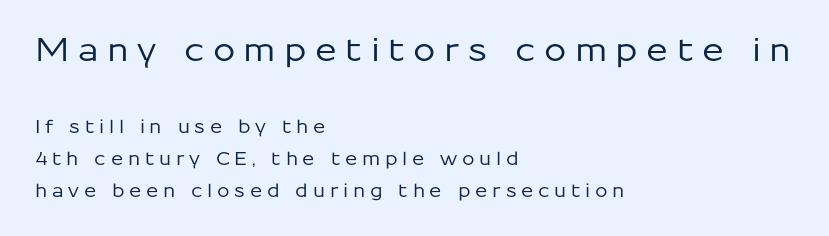
Type size steps down from the first block to the second. Reading down the block, your eye returns to a fixed left position each line. Do the characters align in a grid? No, the font is proportional. Is there any slant? The stems are plumb. The baseline area is clear. The gaps between neighbouring characters are conspicuously large.
